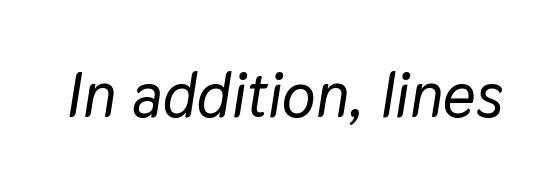
The image shows 63 px text type, italic (leaning right); set normal letter spacing, not underlined; low stroke contrast and a medium x-height.
